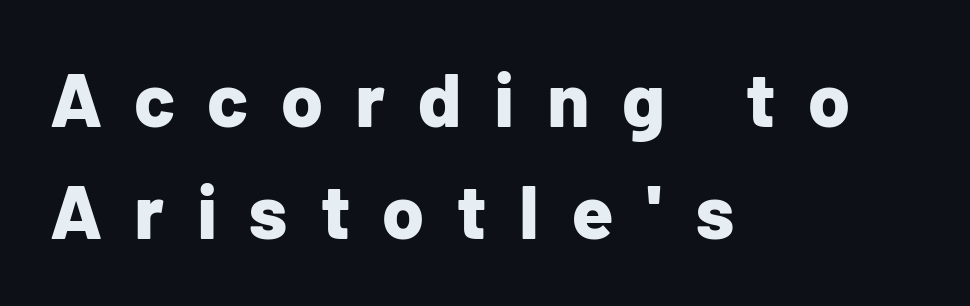
Q: Is the text bold? A: Yes.
Q: Is the text italic (slanted)? A: No, it is upright.
Q: Is the typeface a serif or a sans-serif typeface? A: Sans-serif.
Q: Is the text underlined? A: No.
Q: How is the paragraph aligned? A: Left-aligned.
Q: Is the spacing between letters normal or unusually wide? A: Unusually wide.
Q: Is the spacing between lines tight, normal or loose? A: Normal.
Q: Width (condensed, normal, or wide)? A: Normal.
Q: Stroke contrast? A: Low.
Q: x-height? A: Medium.
Q: Monospaced? A: No.
